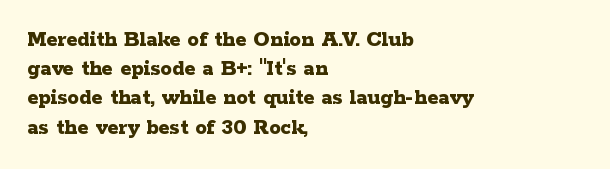
Is the block centered? No — it sits flush against the left margin. Strong, thick strokes mark this as bold type. Plain, unruled lines of type. Nothing unusual about the tracking: characters are spaced as the font intends. When letters stand straight like this, we call the style roman or upright. One glance says typical: line gaps are just what's usual.
